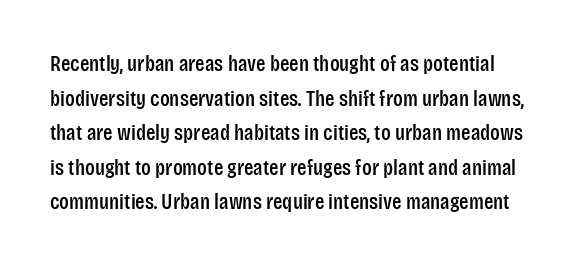
Bare-footed words on every line. Posture: straight, roman, zero tilt. Spacing between characters is what you'd get straight out of the box. One glance says typical: line gaps are just what's usual.
